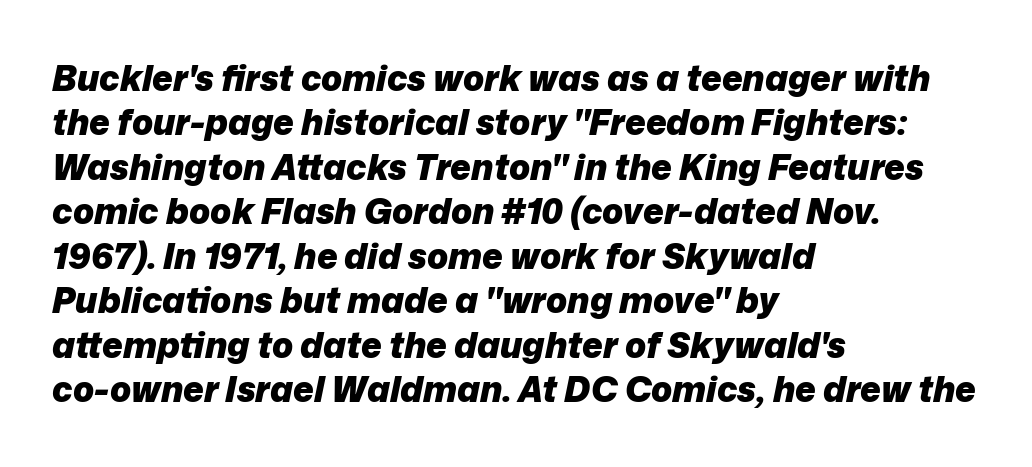
Q: Is the text bold? A: Yes.
Q: Is the text italic (slanted)? A: Yes, it leans right by about 12 degrees.
Q: Is the text underlined? A: No.
Q: How is the paragraph aligned? A: Left-aligned.
Q: Is the spacing between letters normal or unusually wide? A: Normal.
Q: Is the spacing between lines tight, normal or loose? A: Normal.
Q: Width (condensed, normal, or wide)? A: Normal.
Q: Stroke contrast? A: Low.
Q: x-height? A: Medium.
Q: Monospaced? A: No.
